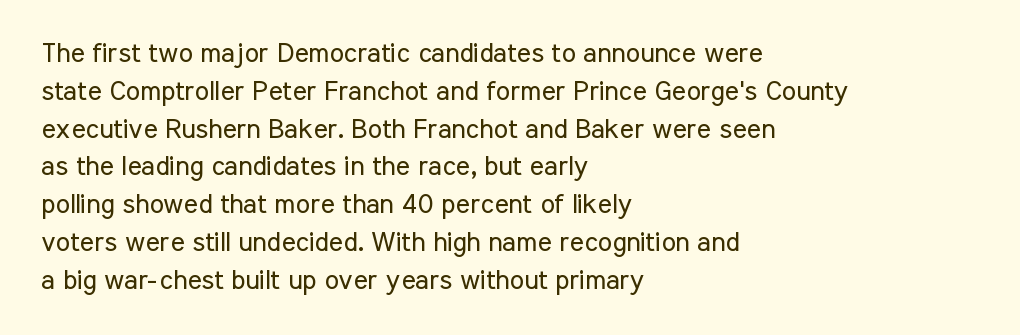
The image shows 27 px text type, upright; set left-aligned, normal line spacing (1.4x), normal letter spacing, not underlined.
